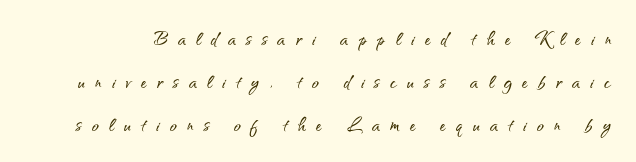
{"underline": "no", "line_spacing_ratio": 1.86, "letter_spacing": "wide", "letter_spacing_em": 0.45, "glyph_px": 23}
